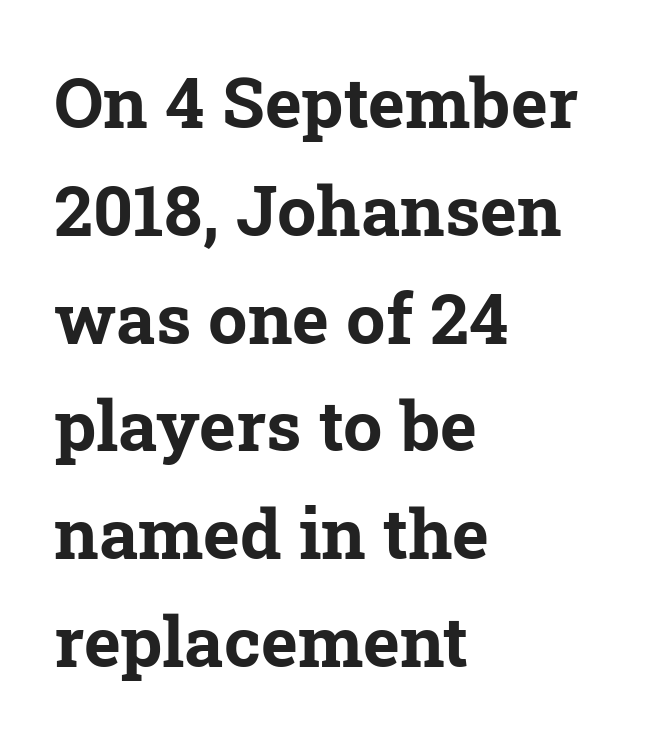
The image shows 70 px bold serif type; set left-aligned, normal line spacing (1.54x), normal letter spacing, not underlined; low stroke contrast and a medium x-height.
